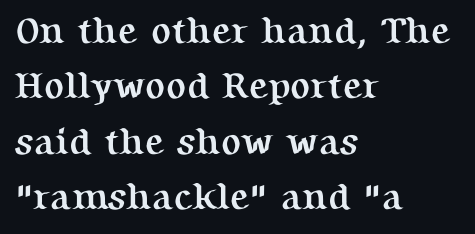
{"serif": "yes", "italic": "no", "bold": "yes", "weight": "semibold", "width": "normal", "stroke_contrast": "medium", "x_height": "medium", "monospaced": "no", "underline": "no", "align": "left", "line_spacing": "normal", "line_spacing_ratio": 1.5, "letter_spacing": "normal", "letter_spacing_em": 0.0, "glyph_px": 37}
